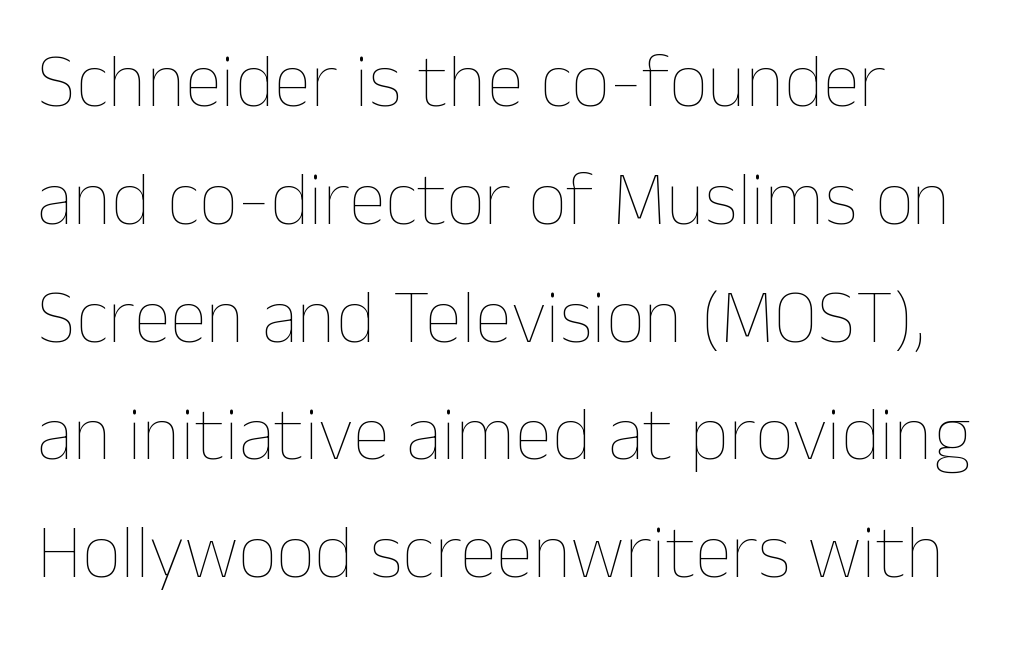
The letterforms sit at book weight or below. Varying glyph widths throughout — classic text-font behaviour. Baseline-to-baseline distance is the conventional proportion of letter height. Does extra space separate the letters? No, they use regular spacing. The axis of the letterforms is exactly vertical. The baseline area is clear.
